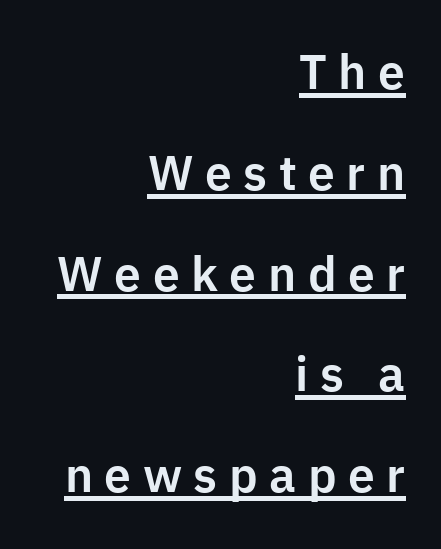
There is plenty of visible air inserted between adjacent glyphs. Emphasis is given by a line drawn under the lettering. Does the type have serifs? No, each stem ends abruptly. The rag falls on the left side of this text block. The letters stand upright; this is a roman face. The line-height multiplier appears high, well above default.
